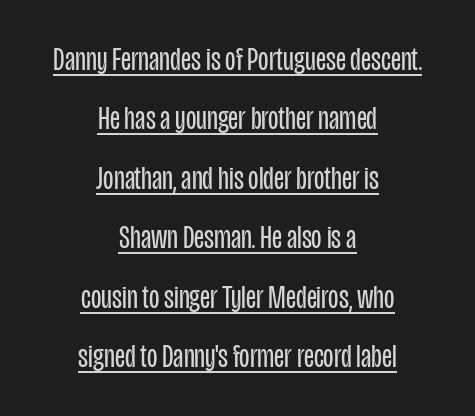
The image shows 34 px regular-weight, condensed sans-serif type, upright; set centered, line spacing 1.75x, normal letter spacing, underlined; low stroke contrast and a large x-height.
